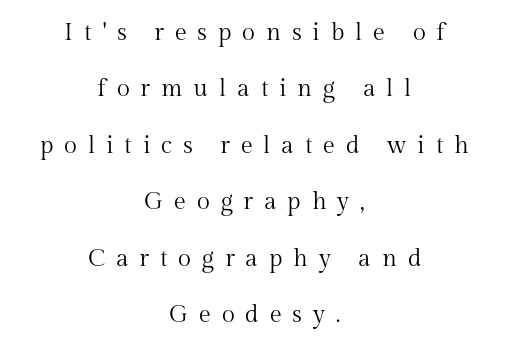
The image shows 24 px text type, upright; set centered, loose line spacing (2.35x), unusually wide letter spacing (+0.45 em), not underlined.
